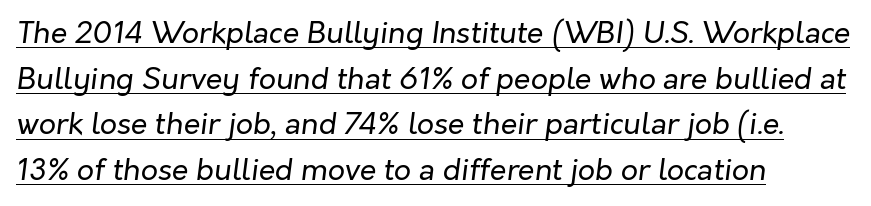
The image shows 30 px regular-weight type, italic (leaning right); set left-aligned, normal line spacing (1.52x), normal letter spacing, underlined; low stroke contrast and a medium x-height.
